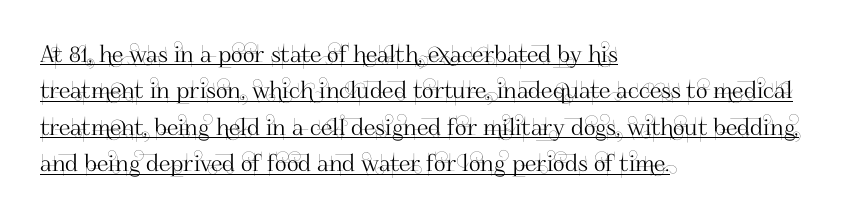
Q: Is the text italic (slanted)? A: No, it is upright.
Q: Is the text underlined? A: Yes.
Q: How is the paragraph aligned? A: Left-aligned.
Q: Is the spacing between letters normal or unusually wide? A: Normal.
Q: Is the spacing between lines tight, normal or loose? A: Normal.
